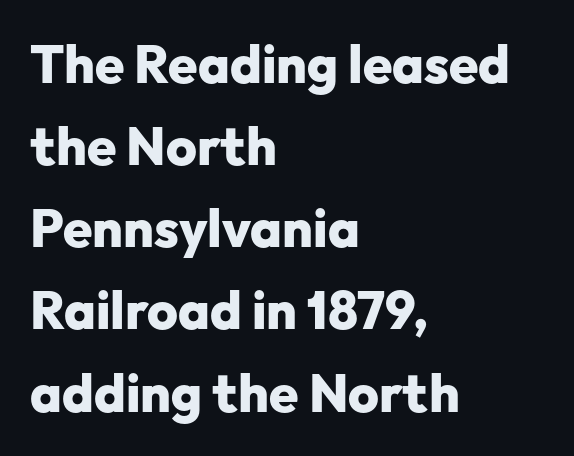
{"serif": "no", "italic": "no", "bold": "yes", "weight": "heavy", "width": "normal", "stroke_contrast": "low", "x_height": "medium", "monospaced": "no", "underline": "no", "align": "left", "line_spacing": "normal", "line_spacing_ratio": 1.55, "letter_spacing": "normal", "letter_spacing_em": 0.0, "glyph_px": 53}
